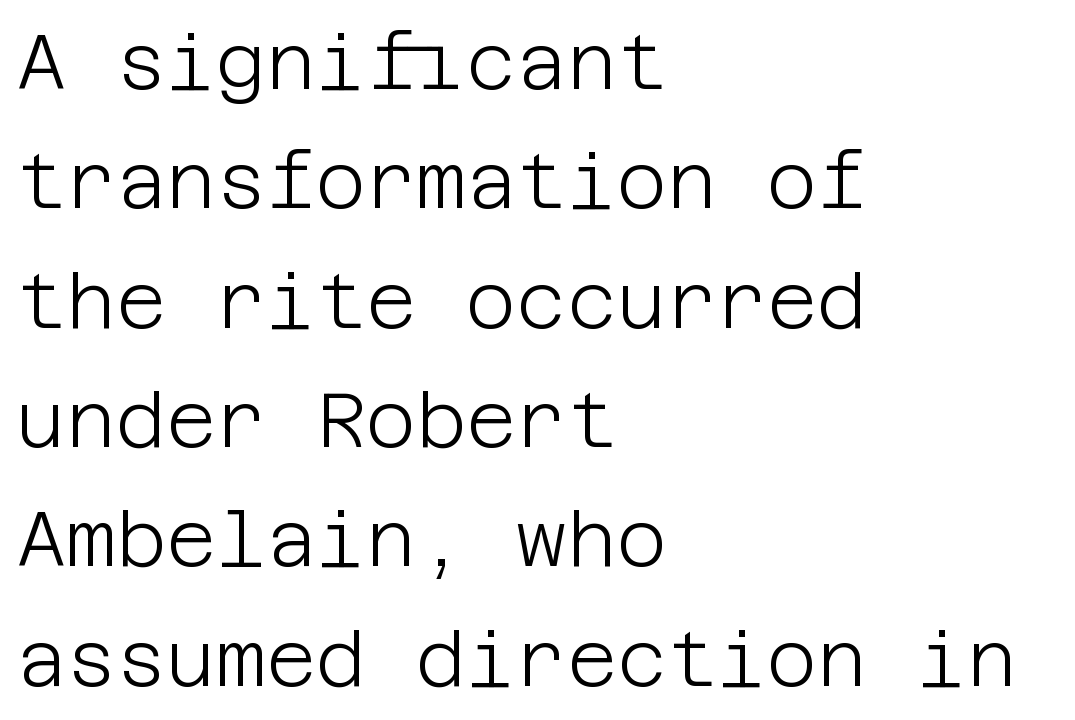
How would I describe the line gaps? Plain and ordinary. The font is comparable to plain body text, perhaps lighter. Observe the ordinary spacing: letters are neighbours, not strangers. Check where the strokes stop: nothing finishes them off — pure sans. Layout note: lines flush left. Letters rest on an invisible, unmarked baseline.
